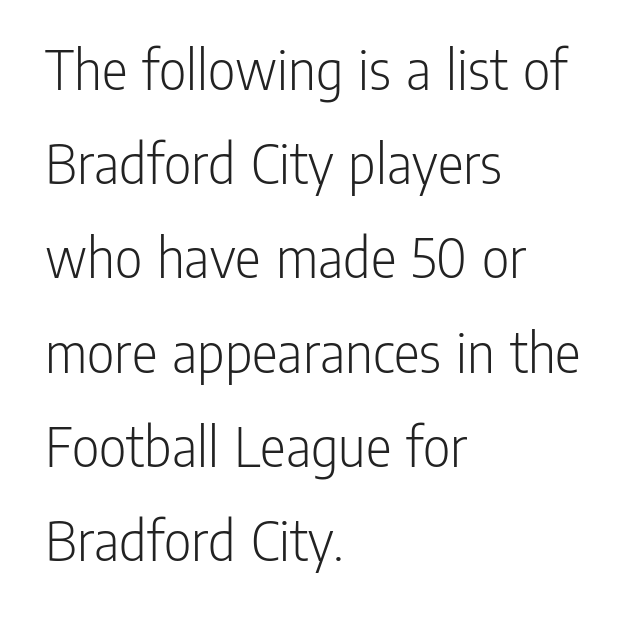
The image shows 60 px light, condensed sans-serif type, upright; set left-aligned, normal line spacing (1.57x), normal letter spacing, not underlined; low stroke contrast and a medium x-height.
